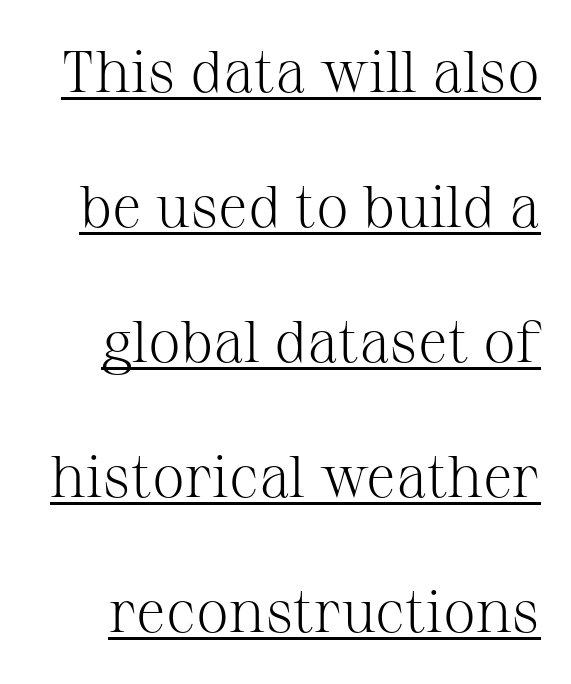
{"serif": "yes", "italic": "no", "bold": "no", "weight": "light", "width": "normal", "stroke_contrast": "medium", "x_height": "medium", "monospaced": "no", "underline": "yes", "line_spacing": "loose", "line_spacing_ratio": 2.29, "letter_spacing": "normal", "letter_spacing_em": 0.0, "glyph_px": 59}
